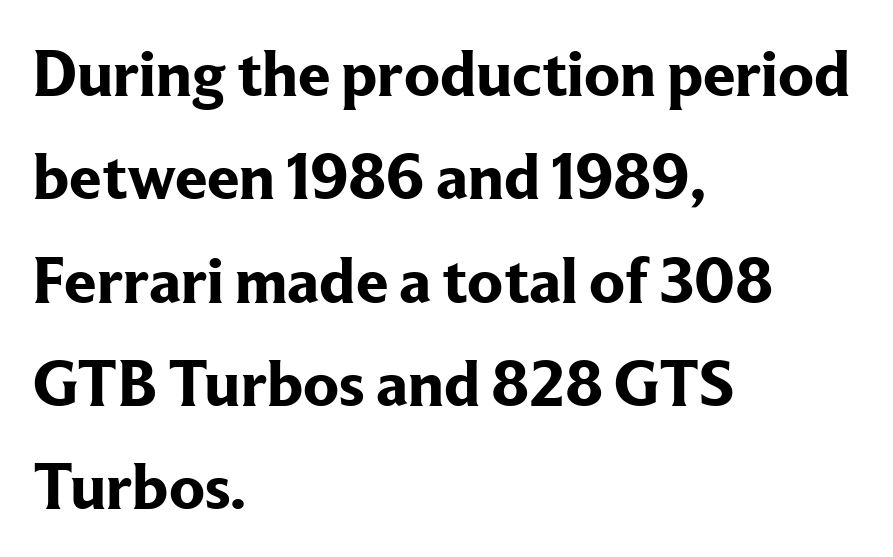
Q: Is the text bold? A: Yes.
Q: Is the text italic (slanted)? A: No, it is upright.
Q: Is the typeface a serif or a sans-serif typeface? A: Serif.
Q: Is the text underlined? A: No.
Q: How is the paragraph aligned? A: Left-aligned.
Q: Is the spacing between letters normal or unusually wide? A: Normal.
Q: Is the spacing between lines tight, normal or loose? A: Normal.
Q: Width (condensed, normal, or wide)? A: Normal.
Q: Stroke contrast? A: Low.
Q: x-height? A: Medium.
Q: Monospaced? A: No.
